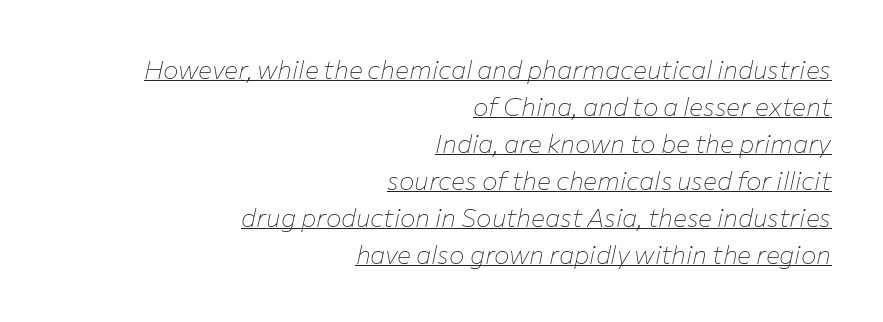
Is the type heavy? It reads as light-to-regular instead. The rag falls on the left side of this text block. The axis of the letterforms is tilted away from vertical. Reading down the column, the eye jumps a familiar distance to each next line.
